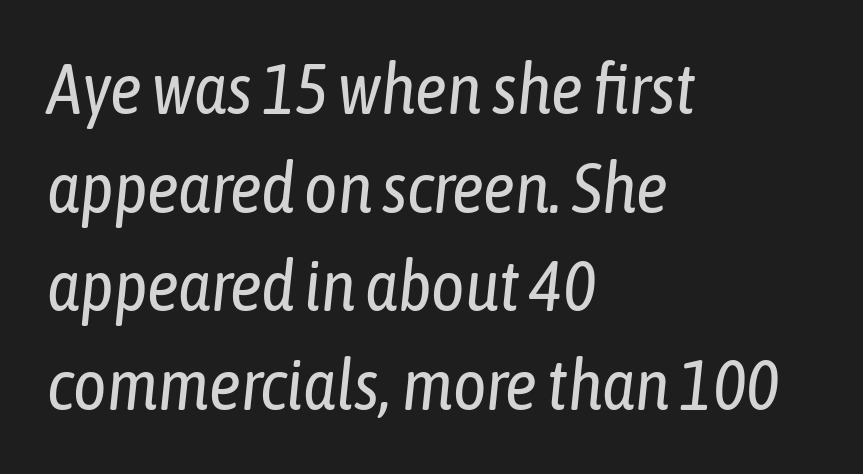
{"italic": "yes", "lean": "right", "slant_degrees": 6, "bold": "no", "weight": "regular", "width": "condensed", "stroke_contrast": "low", "x_height": "medium", "monospaced": "no", "underline": "no", "align": "left", "line_spacing": "normal", "line_spacing_ratio": 1.39, "letter_spacing": "normal", "letter_spacing_em": 0.0, "glyph_px": 71}
